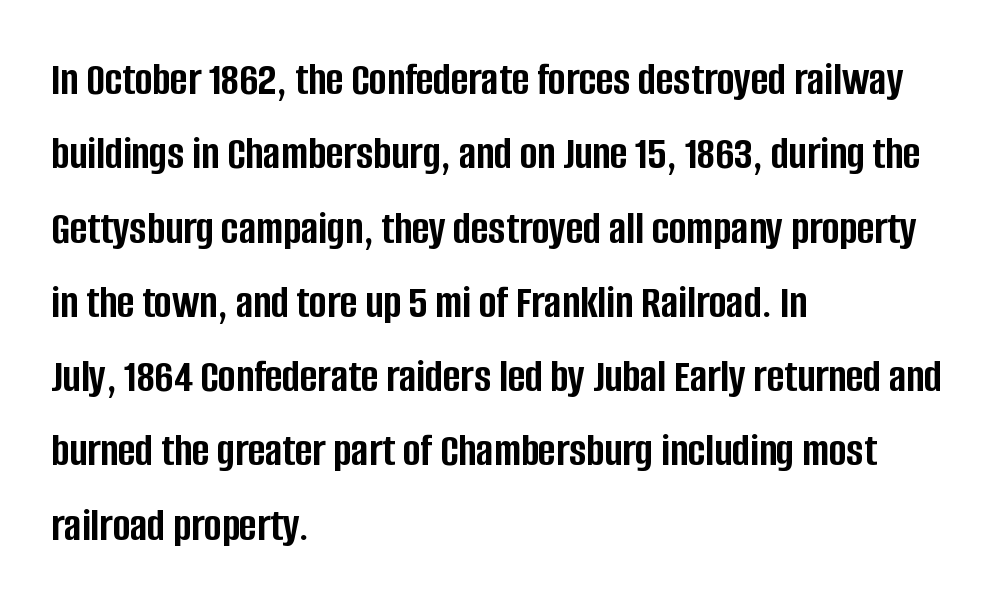
The image shows 47 px semibold, condensed sans-serif type, upright; set left-aligned, normal line spacing (1.58x), normal letter spacing, not underlined; low stroke contrast and a large x-height.
